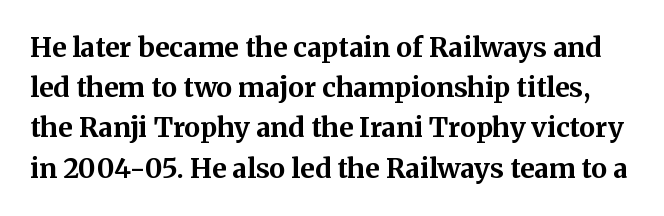
The image shows 27 px bold type, upright; set normal line spacing (1.49x), normal letter spacing, not underlined.
